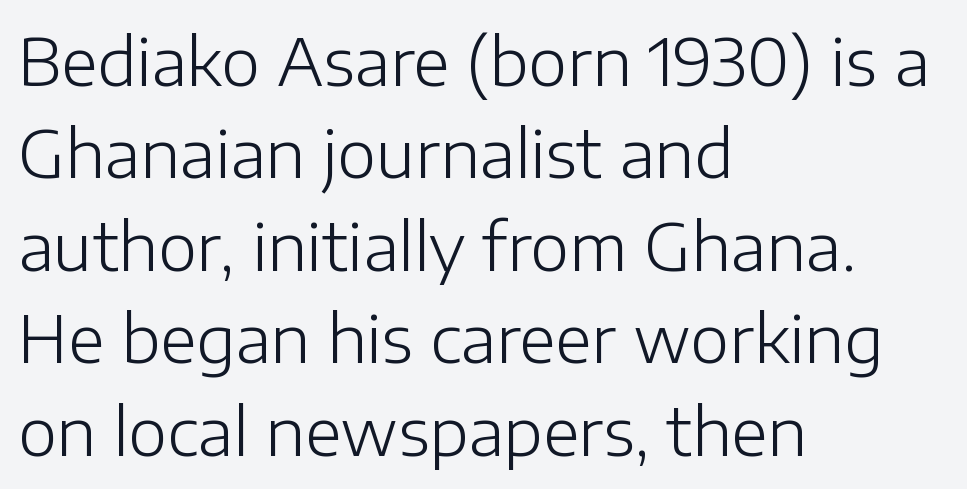
Q: Is the text bold? A: No.
Q: Is the text italic (slanted)? A: No, it is upright.
Q: Is the typeface a serif or a sans-serif typeface? A: Sans-serif.
Q: Is the text underlined? A: No.
Q: How is the paragraph aligned? A: Left-aligned.
Q: Is the spacing between letters normal or unusually wide? A: Normal.
Q: Is the spacing between lines tight, normal or loose? A: Normal.
Q: Width (condensed, normal, or wide)? A: Normal.
Q: Stroke contrast? A: Low.
Q: x-height? A: Medium.
Q: Monospaced? A: No.
